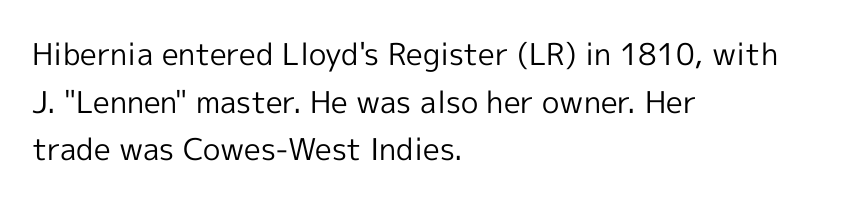
The rendering uses a moderate line-height, typical for paragraphs. Posture: upright roman. This sample is left-justified, so line endings fall wherever the words run out. Clear beneath every line of the passage. These lines are rendered in a variable-pitch font. Each word holds together tightly as a unit, with standard inter-letter gaps.
